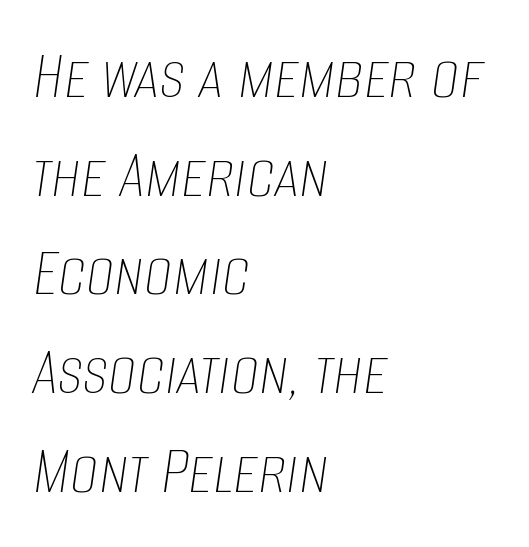
{"italic": "yes", "lean": "right", "slant_degrees": 8, "bold": "no", "weight": "thin", "width": "condensed", "stroke_contrast": "low", "x_height": "large", "monospaced": "no", "underline": "no", "align": "left", "line_spacing": "normal", "line_spacing_ratio": 1.39, "letter_spacing": "normal", "letter_spacing_em": 0.0, "glyph_px": 71}
